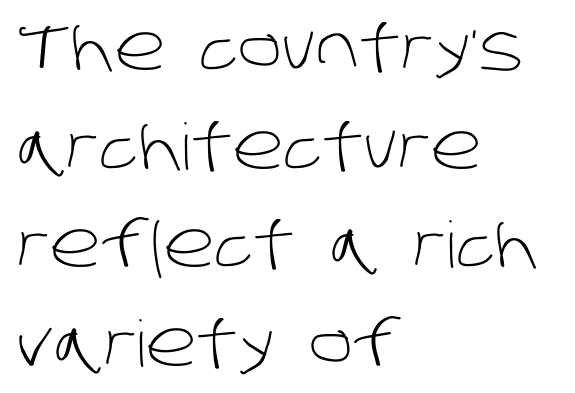
These lines are composed in type without serifs. The space directly below the letters is spotless. How are the letters spaced? Ordinarily, with no added tracking. The passage shown is typed in a proportional face where columns would drift. The font sits on the lighter half of the weight spectrum, regular included.
